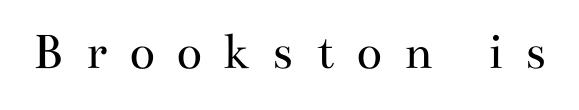
The image shows 53 px regular-weight, wide serif type, upright; set unusually wide letter spacing (+0.41 em), not underlined; medium stroke contrast and a small x-height.
